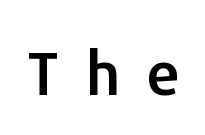
{"serif": "no", "italic": "no", "width": "normal", "stroke_contrast": "low", "x_height": "medium", "monospaced": "no", "underline": "no", "letter_spacing": "wide", "letter_spacing_em": 0.44, "glyph_px": 60}
